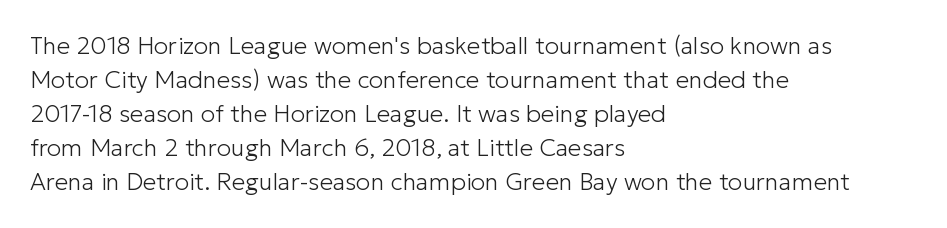
The image shows 24 px text type, upright; set left-aligned, normal line spacing (1.42x), normal letter spacing, not underlined.
